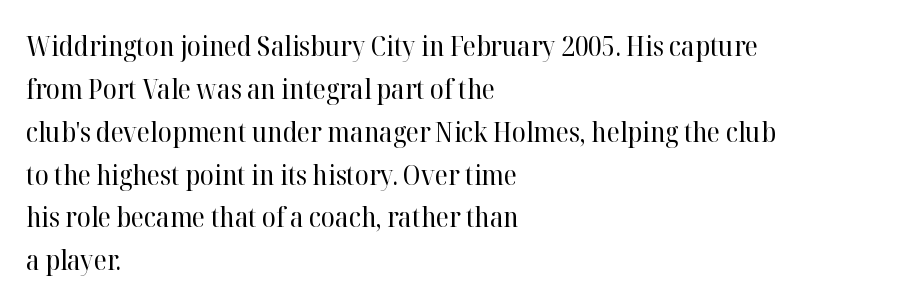
The image shows 28 px regular-weight serif type, upright; set left-aligned, normal line spacing (1.53x), normal letter spacing, not underlined; high stroke contrast and a medium x-height.
